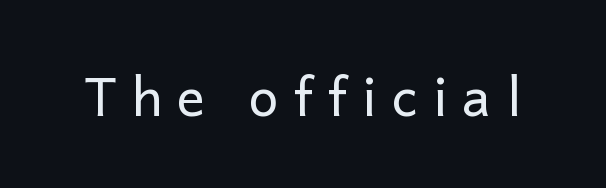
The image shows 53 px regular-weight sans-serif type, upright; set unusually wide letter spacing (+0.28 em), not underlined; low stroke contrast and a medium x-height.
